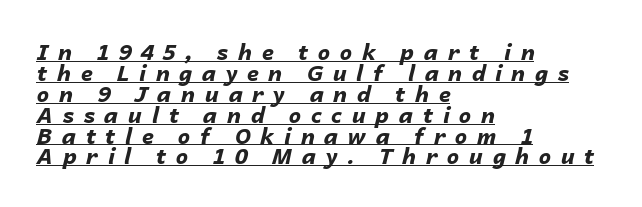
Q: Is the text bold? A: Yes.
Q: Is the text italic (slanted)? A: Yes, it leans right by about 14 degrees.
Q: Is the text underlined? A: Yes.
Q: How is the paragraph aligned? A: Left-aligned.
Q: Is the spacing between letters normal or unusually wide? A: Unusually wide.
Q: Is the spacing between lines tight, normal or loose? A: Tight.
